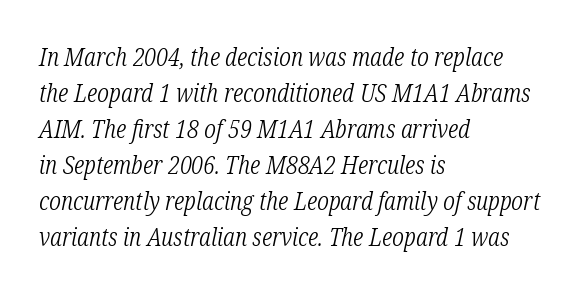
The block of text has a typical density, with ordinary space between rows. The passage shown is not bold in any degree. Notice how the passage keeps a crisp vertical edge on the left only. The passage shown leans; its letterforms are oblique. Lines of text with bare space underneath.
